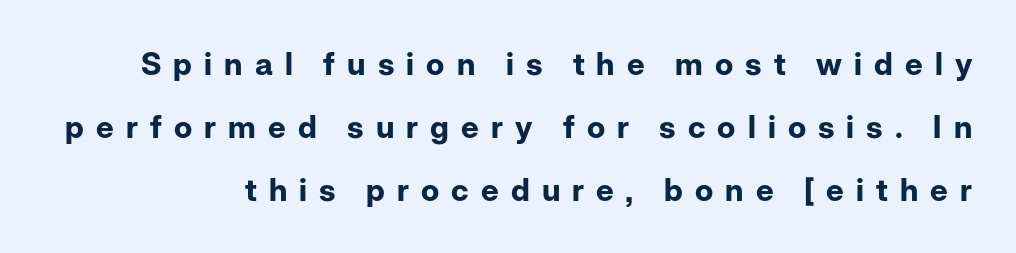
{"serif": "no", "italic": "no", "bold": "yes", "weight": "bold", "width": "normal", "stroke_contrast": "low", "x_height": "medium", "monospaced": "no", "underline": "no", "line_spacing": "loose", "line_spacing_ratio": 2.03, "letter_spacing": "wide", "letter_spacing_em": 0.39, "glyph_px": 31}
